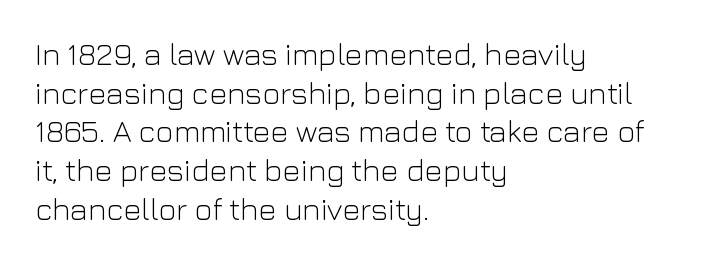
{"serif": "no", "italic": "no", "bold": "no", "weight": "light", "width": "normal", "stroke_contrast": "low", "x_height": "medium", "monospaced": "no", "underline": "no", "align": "left", "line_spacing": "normal", "line_spacing_ratio": 1.25, "letter_spacing": "normal", "letter_spacing_em": 0.0, "glyph_px": 31}
